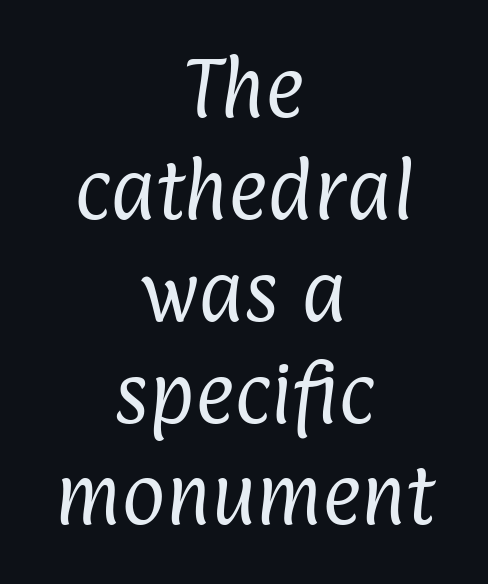
Observe the ordinary spacing: letters are neighbours, not strangers. The passage shown is not underscored anywhere. A typesetter would call this leading conventional body-copy spacing. These lines stack symmetrically, like a column narrowing and widening about its center. The strokes carry an ordinary text weight at most.
